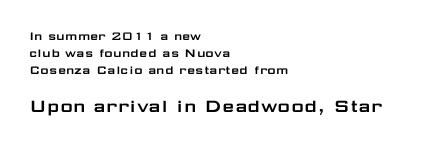
{"italic": "no", "underline": "no", "align": "left", "line_spacing_ratio": 1.2, "letter_spacing": "normal", "letter_spacing_em": 0.0, "larger_block": "second", "size_ratio": 1.5, "glyph_px": 21}
